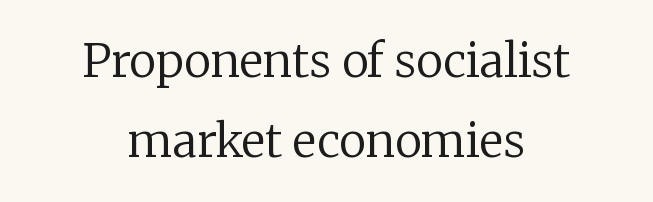
The image shows 46 px regular-weight serif type, upright; set centered, line spacing 1.74x, normal letter spacing, not underlined; low stroke contrast and a medium x-height.
